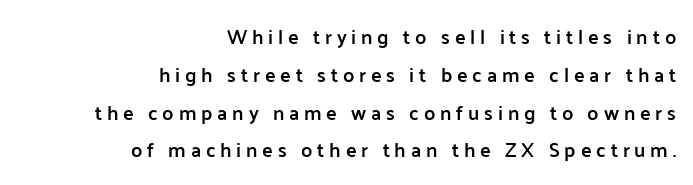
Q: Is the text bold? A: Semi-bold.
Q: Is the text italic (slanted)? A: No, it is upright.
Q: Is the text underlined? A: No.
Q: How is the paragraph aligned? A: Right-aligned.
Q: Is the spacing between letters normal or unusually wide? A: Unusually wide.
